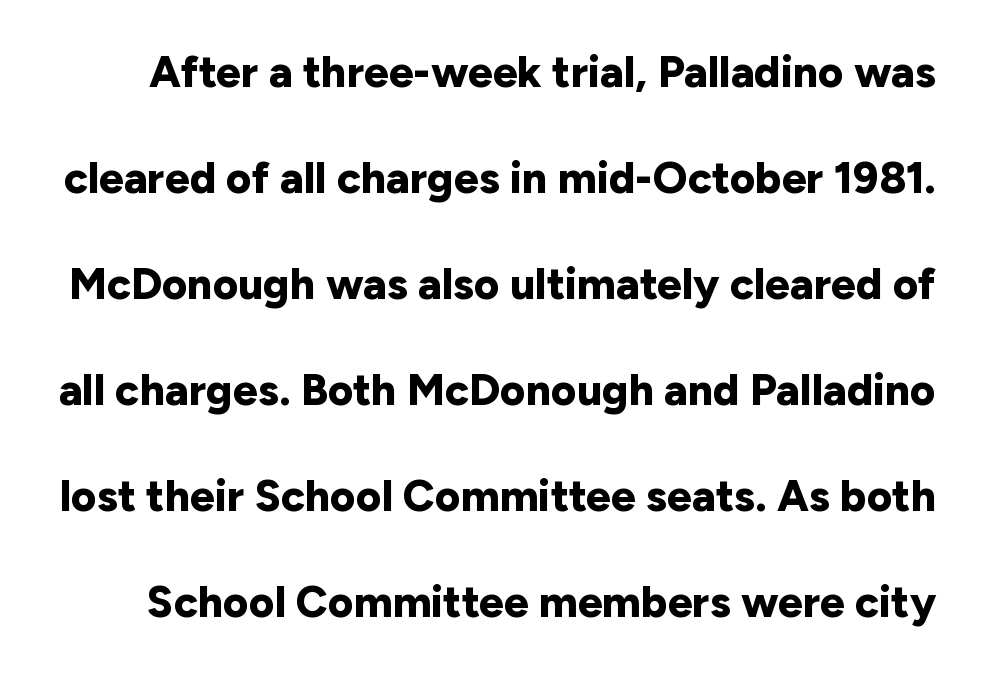
The image shows 44 px bold sans-serif type, upright; set loose line spacing (2.41x), normal letter spacing, not underlined; low stroke contrast and a medium x-height.
